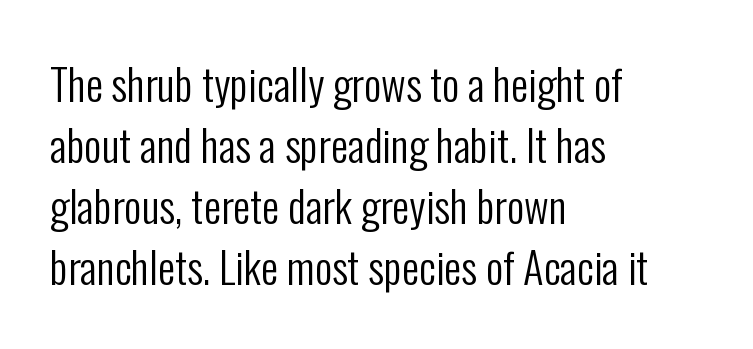
Are there feet on the stems? There aren't — it's a sans. Plain, unruled lines of type. Compared with typical body copy, the letter spacing here is the same. Stroke mass is kept to a normal reading level or below. Proportional: the letters do not fall into vertical columns.
